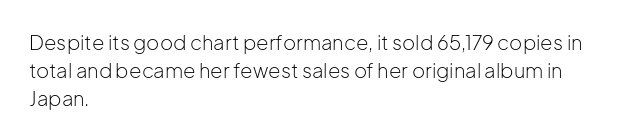
{"italic": "no", "bold": "no", "underline": "no", "align": "left", "line_spacing": "normal", "line_spacing_ratio": 1.39, "letter_spacing": "normal", "letter_spacing_em": 0.0, "glyph_px": 20}
